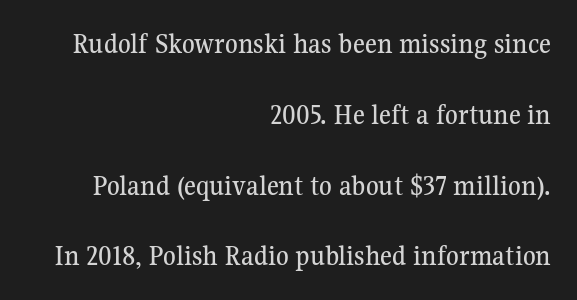
The image shows 29 px serif type, upright; set right-aligned, loose line spacing (2.44x), normal letter spacing, not underlined; medium stroke contrast and a medium x-height.
